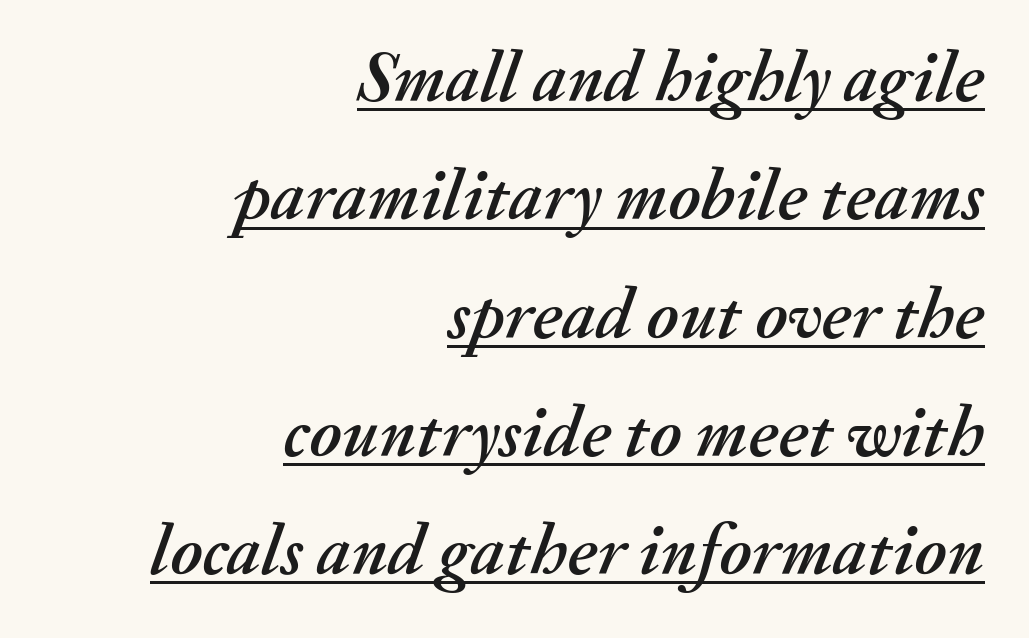
Q: Is the text italic (slanted)? A: Yes, it leans right by about 20 degrees.
Q: Is the text underlined? A: Yes.
Q: How is the paragraph aligned? A: Right-aligned.
Q: Is the spacing between letters normal or unusually wide? A: Normal.
Q: Is the spacing between lines tight, normal or loose? A: Normal.
Q: Width (condensed, normal, or wide)? A: Normal.
Q: Stroke contrast? A: Medium.
Q: x-height? A: Small.
Q: Monospaced? A: No.
